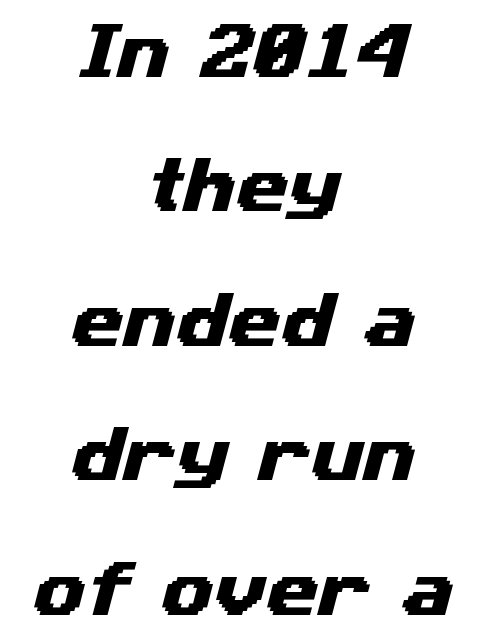
Q: Is the typeface a serif or a sans-serif typeface? A: Sans-serif.
Q: Is the text underlined? A: No.
Q: How is the paragraph aligned? A: Centered.
Q: Is the spacing between letters normal or unusually wide? A: Normal.
Q: Is the spacing between lines tight, normal or loose? A: Loose.
Q: Width (condensed, normal, or wide)? A: Wide.
Q: Stroke contrast? A: Medium.
Q: x-height? A: Medium.
Q: Monospaced? A: No.
